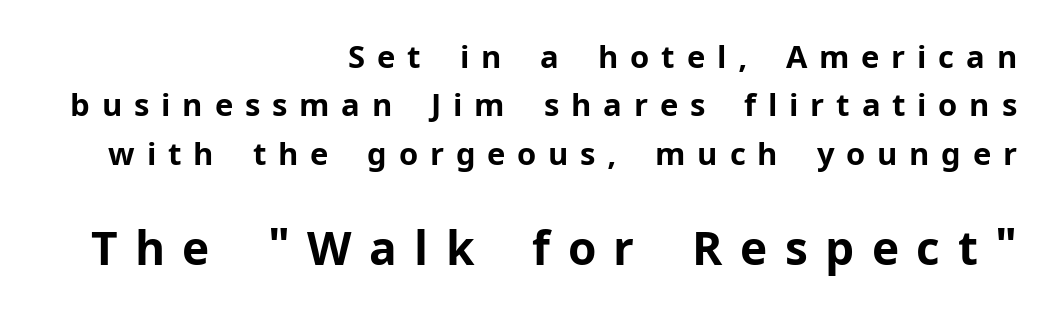
Q: Is the text bold? A: Yes.
Q: Is the text italic (slanted)? A: No, it is upright.
Q: Is the typeface a serif or a sans-serif typeface? A: Sans-serif.
Q: Is the text underlined? A: No.
Q: How is the paragraph aligned? A: Right-aligned.
Q: Is the spacing between letters normal or unusually wide? A: Unusually wide.
Q: Is the spacing between lines tight, normal or loose? A: Normal.
Q: Which block of text is set in a larger size, the first (top) or the second (bottom)? A: The second (bottom) one.
Q: Width (condensed, normal, or wide)? A: Normal.
Q: Stroke contrast? A: Low.
Q: x-height? A: Medium.
Q: Monospaced? A: No.
